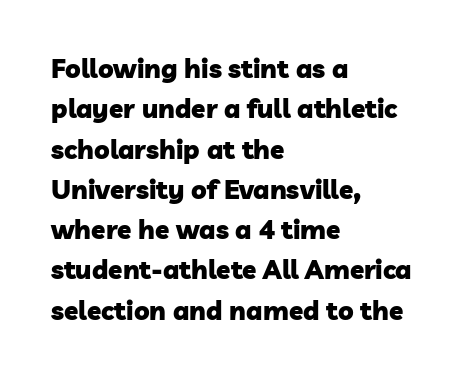
Plenty of ink on the page — the face is bold. Nobody drew a line under any word here. Horizontally, the lines are justified to the leading edge only. The rows are spaced the way most documents space them.
